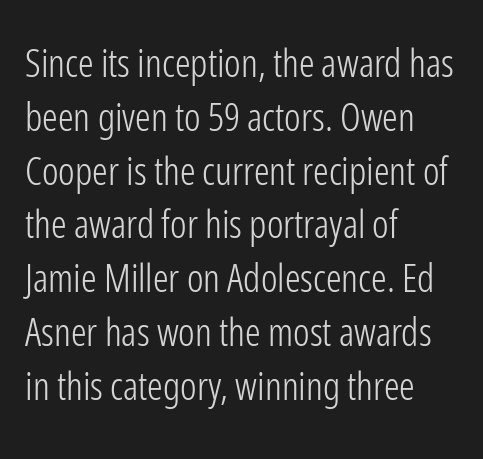
Q: Is the text bold? A: No.
Q: Is the text italic (slanted)? A: No, it is upright.
Q: Is the typeface a serif or a sans-serif typeface? A: Sans-serif.
Q: Is the text underlined? A: No.
Q: How is the paragraph aligned? A: Left-aligned.
Q: Is the spacing between letters normal or unusually wide? A: Normal.
Q: Is the spacing between lines tight, normal or loose? A: Normal.
Q: Width (condensed, normal, or wide)? A: Condensed.
Q: Stroke contrast? A: Low.
Q: x-height? A: Medium.
Q: Monospaced? A: No.
